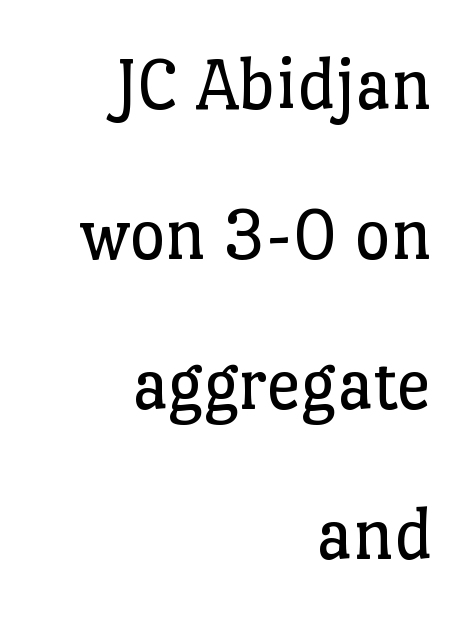
Q: Is the text bold? A: No.
Q: Is the text italic (slanted)? A: No, it is upright.
Q: Is the typeface a serif or a sans-serif typeface? A: Serif.
Q: Is the text underlined? A: No.
Q: How is the paragraph aligned? A: Right-aligned.
Q: Is the spacing between letters normal or unusually wide? A: Normal.
Q: Is the spacing between lines tight, normal or loose? A: Loose.
Q: Width (condensed, normal, or wide)? A: Normal.
Q: Stroke contrast? A: Low.
Q: x-height? A: Medium.
Q: Monospaced? A: No.
